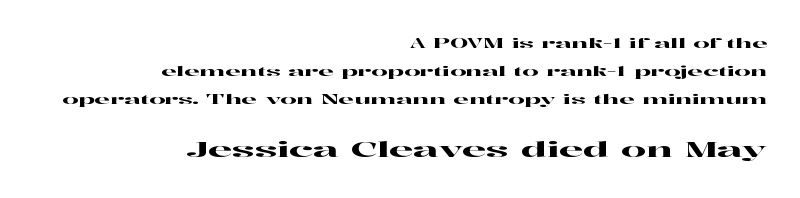
{"italic": "no", "underline": "no", "align": "right", "line_spacing": "loose", "line_spacing_ratio": 1.99, "letter_spacing": "normal", "letter_spacing_em": 0.0, "larger_block": "second", "size_ratio": 1.57, "glyph_px": 22}
